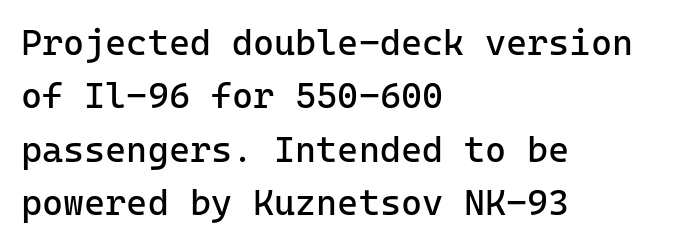
Q: Is the text bold? A: No.
Q: Is the text italic (slanted)? A: No, it is upright.
Q: Is the typeface a serif or a sans-serif typeface? A: Sans-serif.
Q: Is the text underlined? A: No.
Q: How is the paragraph aligned? A: Left-aligned.
Q: Is the spacing between letters normal or unusually wide? A: Normal.
Q: Is the spacing between lines tight, normal or loose? A: Normal.
Q: Width (condensed, normal, or wide)? A: Normal.
Q: Stroke contrast? A: Low.
Q: x-height? A: Medium.
Q: Monospaced? A: Yes.
